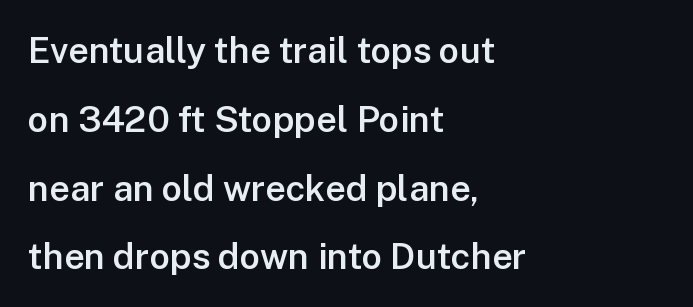
Q: Is the text bold? A: Semi-bold.
Q: Is the text italic (slanted)? A: No, it is upright.
Q: Is the typeface a serif or a sans-serif typeface? A: Sans-serif.
Q: Is the text underlined? A: No.
Q: How is the paragraph aligned? A: Left-aligned.
Q: Is the spacing between letters normal or unusually wide? A: Normal.
Q: Is the spacing between lines tight, normal or loose? A: Loose.
Q: Width (condensed, normal, or wide)? A: Normal.
Q: Stroke contrast? A: Low.
Q: x-height? A: Medium.
Q: Monospaced? A: No.
